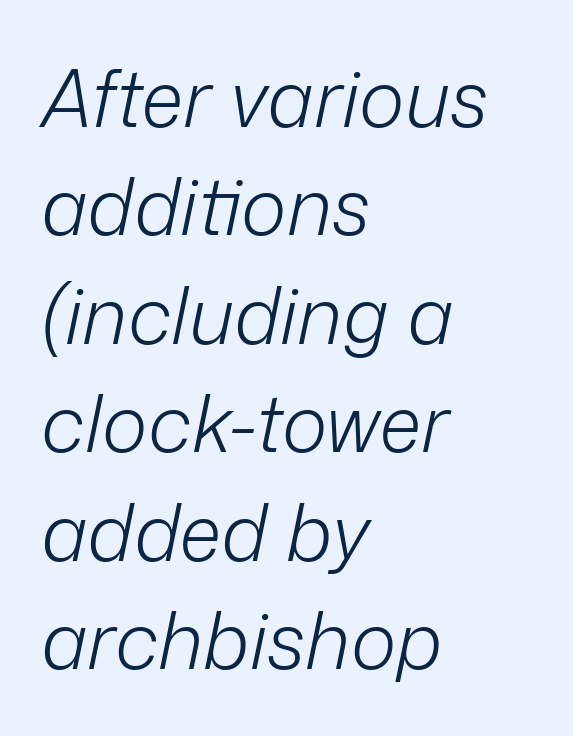
The image shows 78 px light type, italic (leaning right); set left-aligned, normal line spacing (1.39x), normal letter spacing, not underlined; low stroke contrast and a medium x-height.
